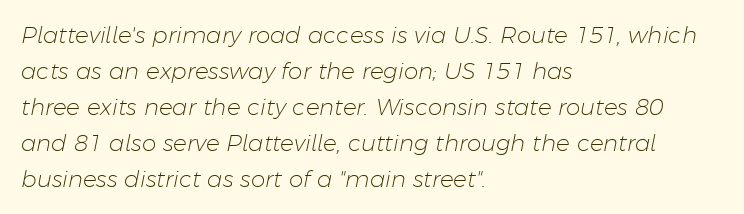
{"italic": "yes", "lean": "right", "slant_degrees": 11, "bold": "no", "underline": "no", "align": "left", "line_spacing": "normal", "line_spacing_ratio": 1.57, "letter_spacing": "normal", "letter_spacing_em": 0.0, "glyph_px": 23}
